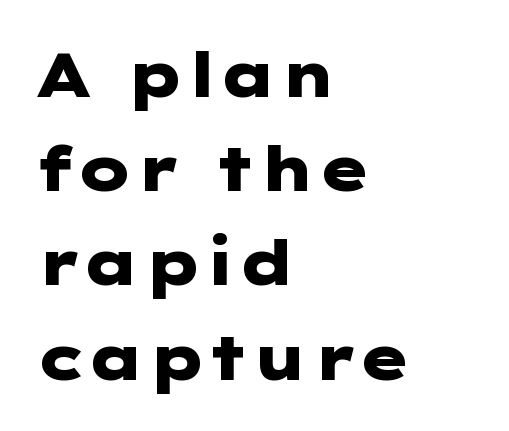
Q: Is the text bold? A: Yes.
Q: Is the text italic (slanted)? A: No, it is upright.
Q: Is the typeface a serif or a sans-serif typeface? A: Sans-serif.
Q: Is the text underlined? A: No.
Q: How is the paragraph aligned? A: Left-aligned.
Q: Is the spacing between letters normal or unusually wide? A: Normal.
Q: Is the spacing between lines tight, normal or loose? A: Normal.
Q: Width (condensed, normal, or wide)? A: Wide.
Q: Stroke contrast? A: Low.
Q: x-height? A: Medium.
